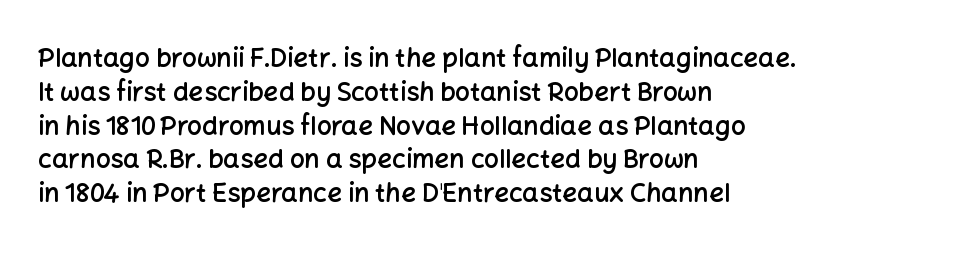
{"italic": "no", "bold": "semi", "underline": "no", "align": "left", "line_spacing": "normal", "line_spacing_ratio": 1.3, "letter_spacing": "normal", "letter_spacing_em": 0.0, "glyph_px": 26}
